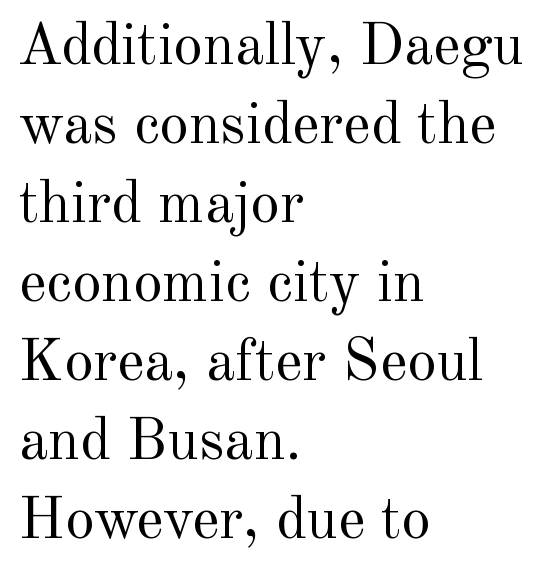
Ink coverage per letter is moderate at most. The horizontal fit of the characters is conventional and even. This sample uses an upright cut, with every glyph sitting square on the baseline. A typesetter would call this proportional, since set widths differ per character. This block has exactly the height ordinary leading produces. The type family on display is of the serif kind.
